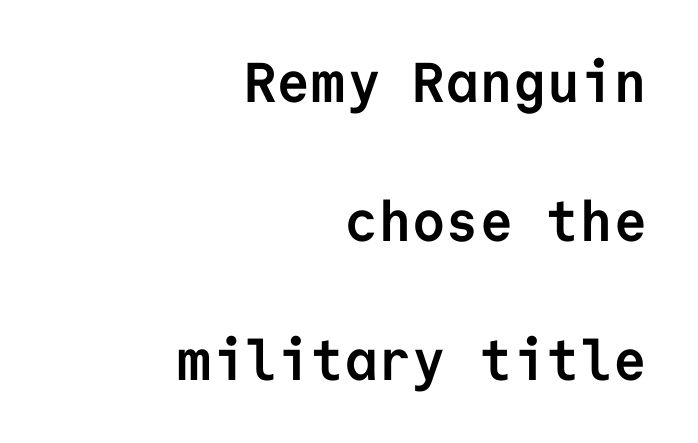
{"serif": "no", "italic": "no", "bold": "yes", "weight": "semibold", "width": "normal", "stroke_contrast": "low", "x_height": "medium", "monospaced": "yes", "underline": "no", "align": "right", "line_spacing": "loose", "line_spacing_ratio": 2.48, "letter_spacing": "normal", "letter_spacing_em": 0.0, "glyph_px": 56}
